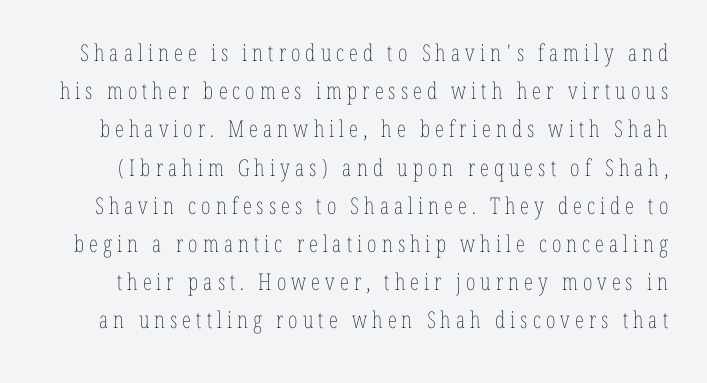
{"italic": "no", "bold": "no", "underline": "no", "line_spacing": "normal", "line_spacing_ratio": 1.66, "letter_spacing": "wide", "letter_spacing_em": 0.22, "glyph_px": 23}
